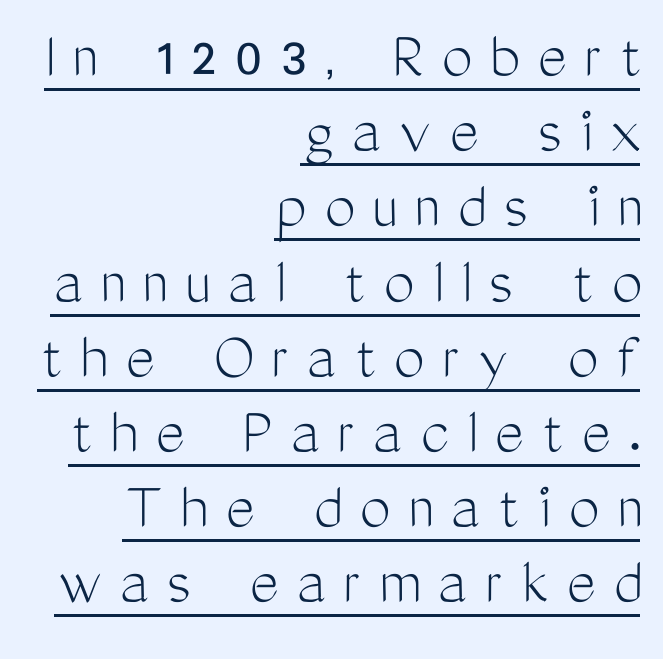
{"serif": "no", "italic": "no", "bold": "no", "weight": "light", "width": "condensed", "stroke_contrast": "medium", "x_height": "medium", "monospaced": "no", "underline": "yes", "align": "right", "line_spacing": "tight", "line_spacing_ratio": 1.09, "letter_spacing": "wide", "letter_spacing_em": 0.26, "glyph_px": 69}
